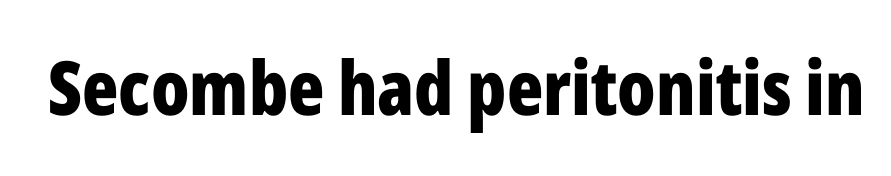
{"serif": "no", "italic": "no", "bold": "yes", "weight": "bold", "width": "condensed", "stroke_contrast": "low", "x_height": "medium", "monospaced": "no", "underline": "no", "letter_spacing": "normal", "letter_spacing_em": 0.0, "glyph_px": 75}
